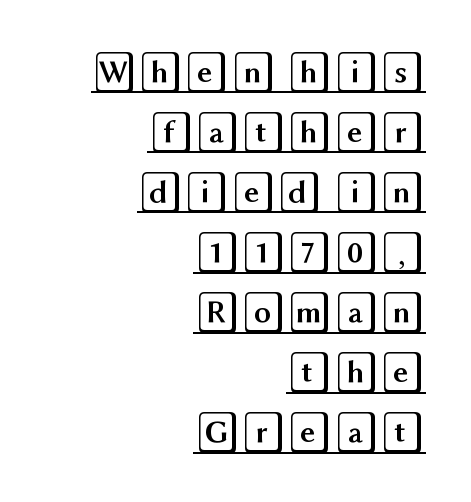
Q: Is the text italic (slanted)? A: No, it is upright.
Q: Is the text underlined? A: Yes.
Q: How is the paragraph aligned? A: Right-aligned.
Q: Is the spacing between letters normal or unusually wide? A: Normal.
Q: Is the spacing between lines tight, normal or loose? A: Normal.
Q: Width (condensed, normal, or wide)? A: Wide.
Q: x-height? A: Large.
